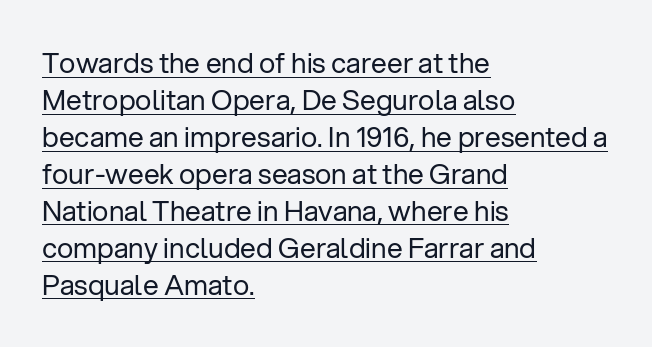
The face looks like a standard text weight, possibly lighter. This is underlined copy, the kind a proofreader might mark for attention. The rendering uses natural spacing where letterforms have individual widths. What's the leading like? Ordinary, nothing unusual. The passage shown has conventional tracking throughout.
